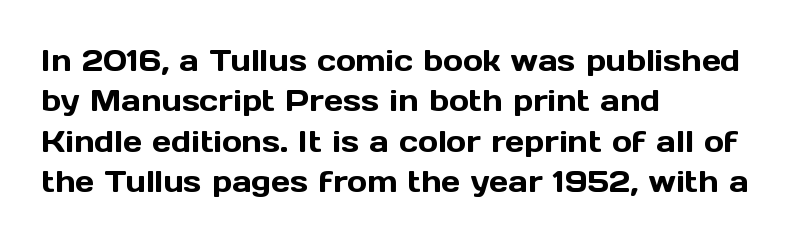
Q: Is the text italic (slanted)? A: No, it is upright.
Q: Is the typeface a serif or a sans-serif typeface? A: Sans-serif.
Q: Is the text underlined? A: No.
Q: How is the paragraph aligned? A: Left-aligned.
Q: Is the spacing between letters normal or unusually wide? A: Normal.
Q: Is the spacing between lines tight, normal or loose? A: Normal.
Q: Width (condensed, normal, or wide)? A: Normal.
Q: x-height? A: Medium.
Q: Monospaced? A: No.
